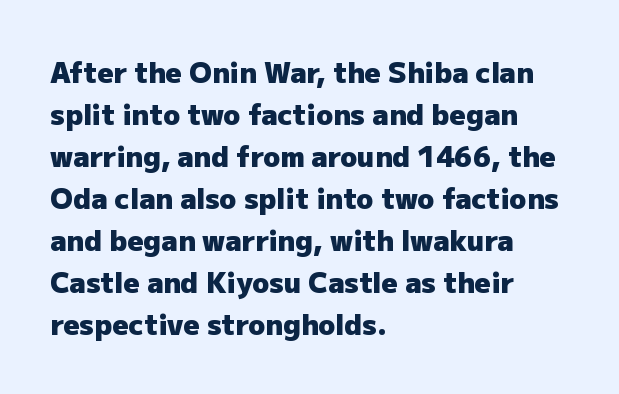
The image shows 28 px heavy sans-serif type, upright; set left-aligned, normal line spacing (1.5x), normal letter spacing, not underlined; low stroke contrast and a medium x-height.
